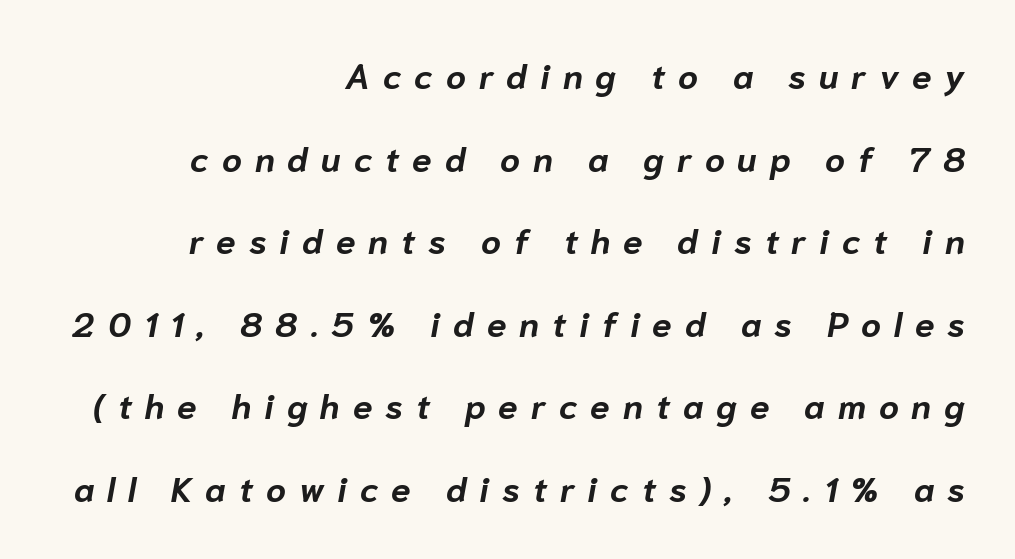
The image shows 35 px bold type, italic (leaning right); set right-aligned, loose line spacing (2.36x), unusually wide letter spacing (+0.37 em), not underlined; low stroke contrast and a medium x-height.
